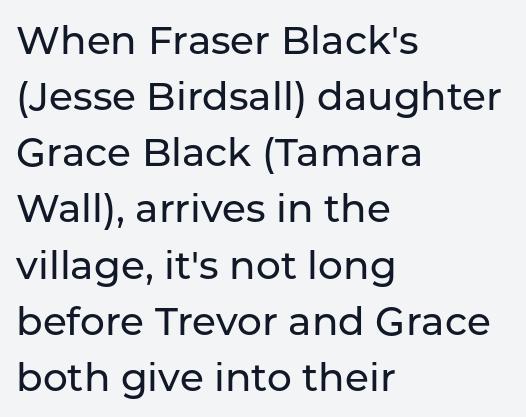
The image shows 39 px sans-serif type, upright; set left-aligned, normal line spacing (1.44x), normal letter spacing, not underlined; low stroke contrast and a medium x-height.
